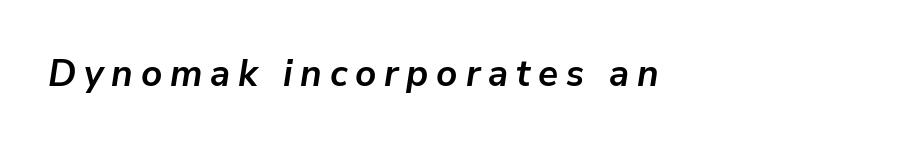
Q: Is the text bold? A: Yes.
Q: Is the text italic (slanted)? A: Yes, it leans right by about 9 degrees.
Q: Is the text underlined? A: No.
Q: How is the paragraph aligned? A: Left-aligned.
Q: Is the spacing between letters normal or unusually wide? A: Unusually wide.
Q: Width (condensed, normal, or wide)? A: Normal.
Q: Stroke contrast? A: Low.
Q: x-height? A: Medium.
Q: Monospaced? A: No.
